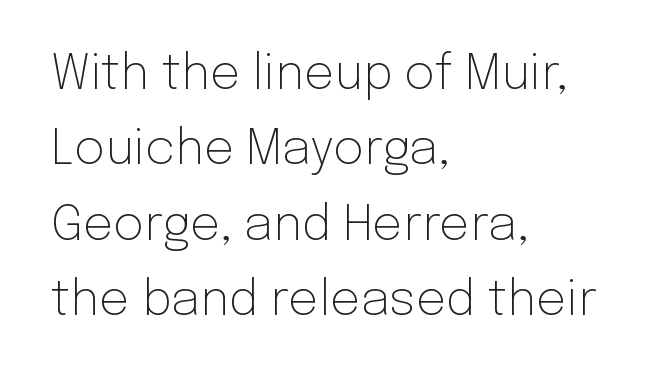
The image shows 48 px light sans-serif type, upright; set left-aligned, normal line spacing (1.57x), normal letter spacing, not underlined; low stroke contrast and a medium x-height.
